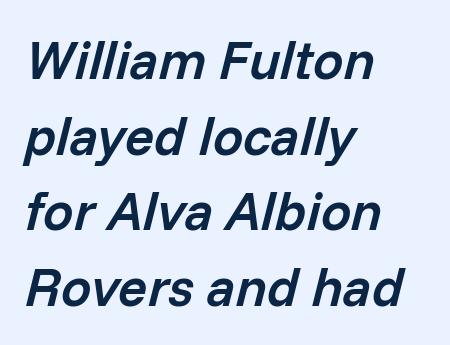
Q: Is the text bold? A: Semi-bold.
Q: Is the text italic (slanted)? A: Yes, it leans right by about 14 degrees.
Q: Is the text underlined? A: No.
Q: How is the paragraph aligned? A: Left-aligned.
Q: Is the spacing between letters normal or unusually wide? A: Normal.
Q: Is the spacing between lines tight, normal or loose? A: Normal.
Q: Width (condensed, normal, or wide)? A: Normal.
Q: Stroke contrast? A: Low.
Q: x-height? A: Medium.
Q: Monospaced? A: No.
